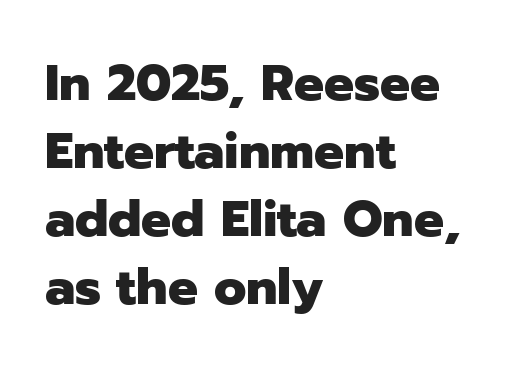
The image shows 50 px heavy sans-serif type, upright; set left-aligned, normal line spacing (1.36x), normal letter spacing, not underlined; low stroke contrast and a medium x-height.
